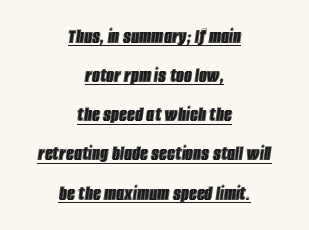
The image shows 22 px text type, italic (leaning right); set centered, line spacing 1.78x, normal letter spacing, underlined.
